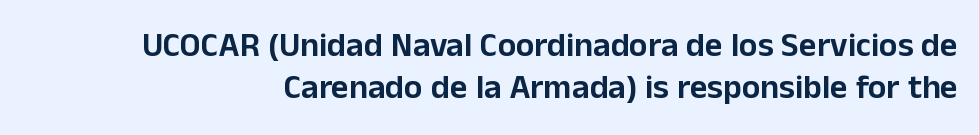
{"serif": "no", "italic": "no", "width": "normal", "stroke_contrast": "low", "x_height": "medium", "monospaced": "no", "underline": "no", "line_spacing_ratio": 1.24, "letter_spacing": "normal", "letter_spacing_em": 0.0, "glyph_px": 34}
